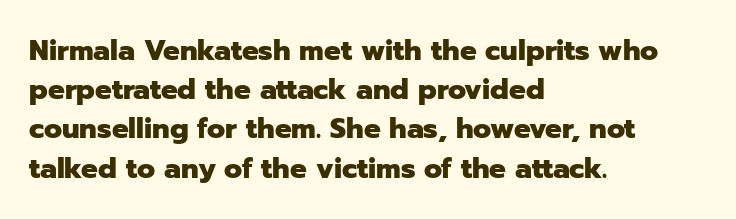
The image shows 28 px heavy sans-serif type, upright; set left-aligned, normal line spacing (1.4x), normal letter spacing, not underlined; low stroke contrast and a medium x-height.
